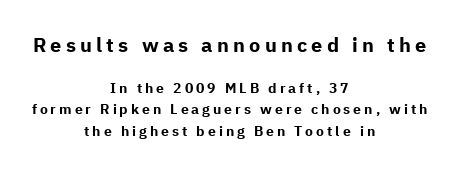
How would I describe the line gaps? Plain and ordinary. Every stem runs plumb, perpendicular to the baseline. Anything drawn beneath the words? Only blank space. Teacher's note: observe the equal gaps on both sides — that is centered alignment. These words are printed bold, with thick strokes throughout.
